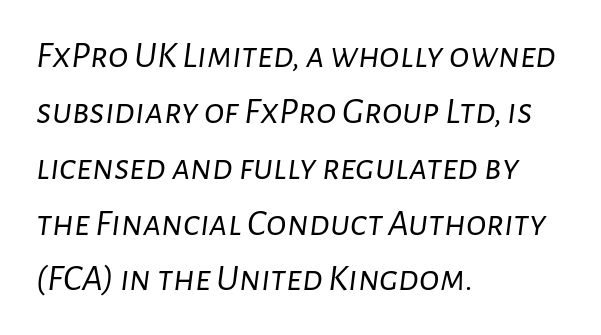
Q: Is the text bold? A: No.
Q: Is the text italic (slanted)? A: Yes, it leans right by about 7 degrees.
Q: Is the text underlined? A: No.
Q: How is the paragraph aligned? A: Left-aligned.
Q: Is the spacing between letters normal or unusually wide? A: Normal.
Q: Is the spacing between lines tight, normal or loose? A: Normal.
Q: Width (condensed, normal, or wide)? A: Normal.
Q: Stroke contrast? A: Low.
Q: x-height? A: Medium.
Q: Monospaced? A: No.
